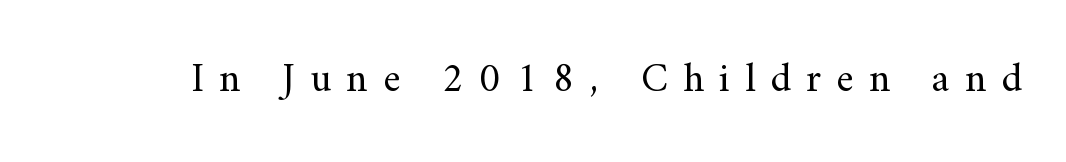
Italic? Not at all — the glyphs are vertical. Is the letter spacing exaggerated? Yes — the characters are pushed far apart. Type without underlining. Stems here are at most as thick as an everyday book face. Old-style or modern, the face here clearly has serifs.
